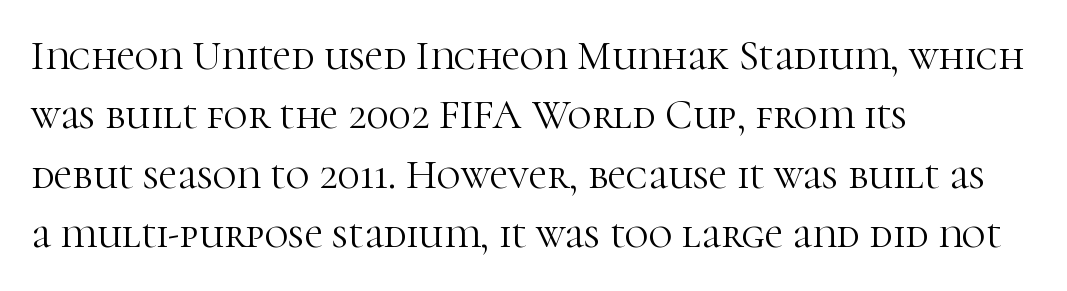
A classic flush-left, rag-right setting is used for this passage. Posture: vertical. Does the leading feel generous? No, just average. The strokes carry an ordinary text weight at most. This rendering employs a face with finishing strokes, i.e., a serif. These lines are rendered in a variable-pitch font.
